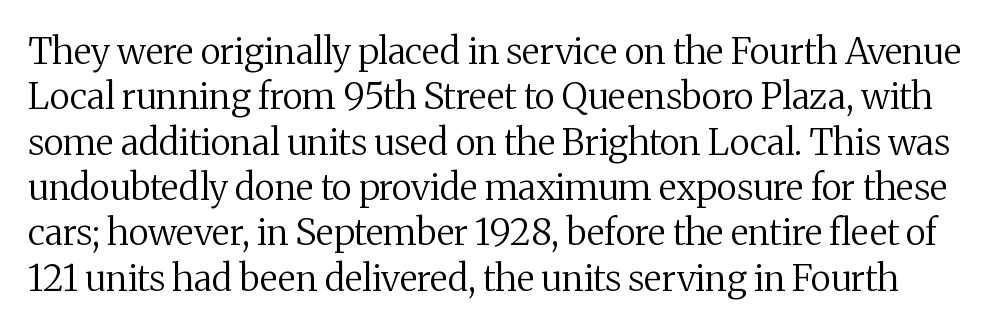
Q: Is the text bold? A: No.
Q: Is the text italic (slanted)? A: No, it is upright.
Q: Is the typeface a serif or a sans-serif typeface? A: Serif.
Q: Is the text underlined? A: No.
Q: Is the spacing between letters normal or unusually wide? A: Normal.
Q: Is the spacing between lines tight, normal or loose? A: Normal.
Q: Width (condensed, normal, or wide)? A: Normal.
Q: Stroke contrast? A: Medium.
Q: x-height? A: Medium.
Q: Monospaced? A: No.
